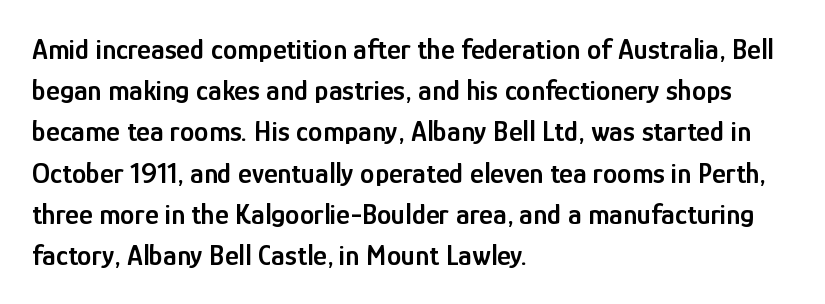
Is this a fixed-width face? No — the glyphs have proportional, varying widths. Horizontal alignment here is leftward, the default for most running prose. Underlining? Definitely not there. Default kerning and tracking; the words read as compact shapes. Does the leading feel generous? No, just average. Look at the bottom of the vertical strokes: they stop flat, with no serifs.
